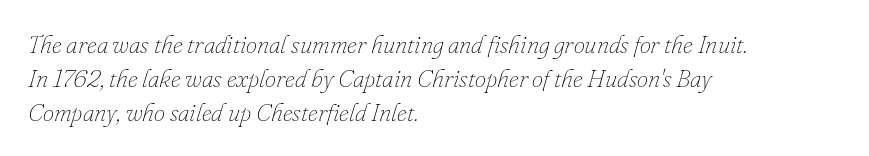
Is this a heavy cut? Hardly; it is regular or lighter. Reading down the column, the eye jumps a familiar distance to each next line. Type without underlining. The horizontal fit of the characters is conventional and even.
